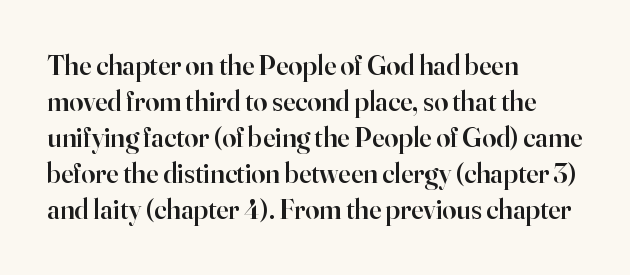
Standard letterfit; no display-style spreading of the glyphs. Check where the strokes stop: tiny serifs finish them off. Type without underlining. Do the characters align in a grid? No, the font is proportional. The ragged edge is on the right, which tells us the setting is flush left. The lettering stays uniformly vertical, giving the passage a roman look.
